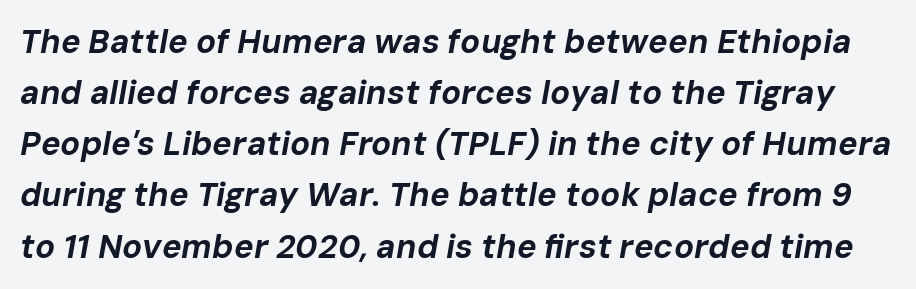
Does the leading feel generous? No, just average. Chunky letters — that's bold for sure. A typesetter would call this proportional, since set widths differ per character. Rule under the text: the space is simply empty. Observe the ordinary spacing: letters are neighbours, not strangers.
